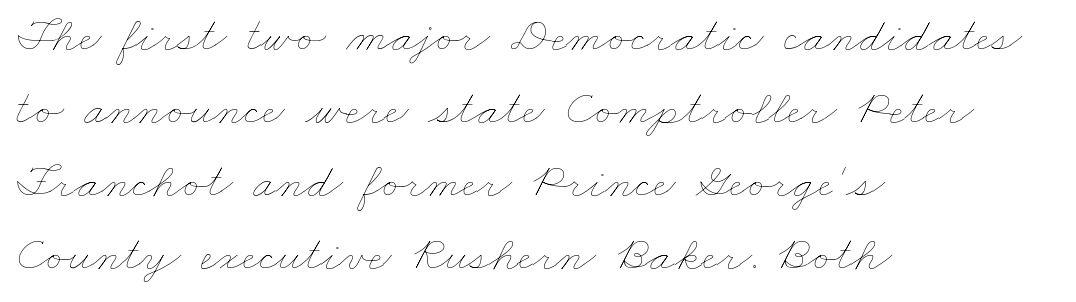
{"bold": "no", "weight": "thin", "width": "wide", "stroke_contrast": "low", "x_height": "small", "monospaced": "no", "underline": "no", "align": "left", "line_spacing": "normal", "line_spacing_ratio": 1.46, "letter_spacing": "normal", "letter_spacing_em": 0.0, "glyph_px": 50}
